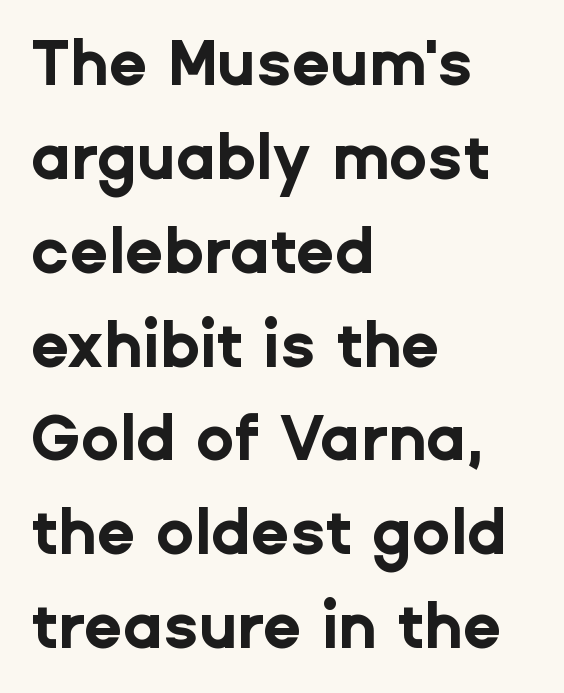
Q: Is the text bold? A: Yes.
Q: Is the text italic (slanted)? A: No, it is upright.
Q: Is the typeface a serif or a sans-serif typeface? A: Sans-serif.
Q: Is the text underlined? A: No.
Q: How is the paragraph aligned? A: Left-aligned.
Q: Is the spacing between letters normal or unusually wide? A: Normal.
Q: Is the spacing between lines tight, normal or loose? A: Normal.
Q: Width (condensed, normal, or wide)? A: Normal.
Q: Stroke contrast? A: Low.
Q: x-height? A: Medium.
Q: Monospaced? A: No.
